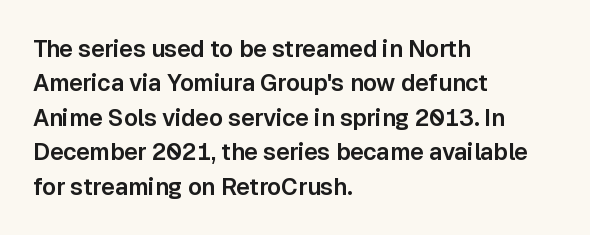
The specimen omits any rule beneath the text block's lines. The line-height multiplier appears to be the usual default. Posture: upright roman. The letters sit at their default tracking, neither squeezed nor spread.
